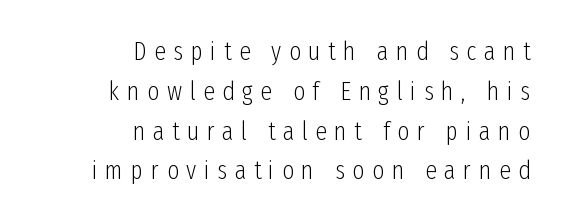
Line spacing here is normal. Letters have the restrained weight of plain body copy at most. Rendered with straight, roman letterforms. These lines have a slow, spaced-out rhythm from letter to letter. One-word summary of the alignment: right.
